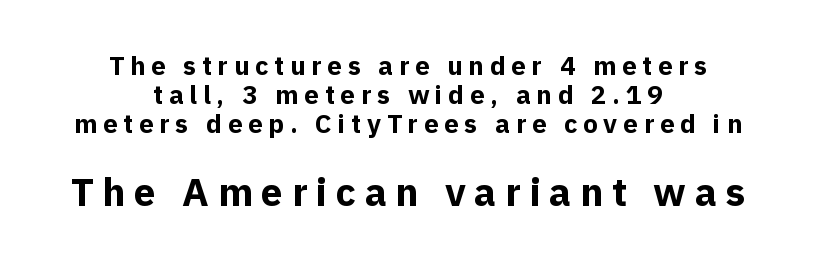
{"serif": "no", "italic": "no", "bold": "yes", "weight": "bold", "width": "normal", "x_height": "medium", "monospaced": "no", "underline": "no", "align": "center", "line_spacing": "tight", "line_spacing_ratio": 1.11, "letter_spacing": "wide", "letter_spacing_em": 0.22, "larger_block": "second", "size_ratio": 1.5, "glyph_px": 39}
